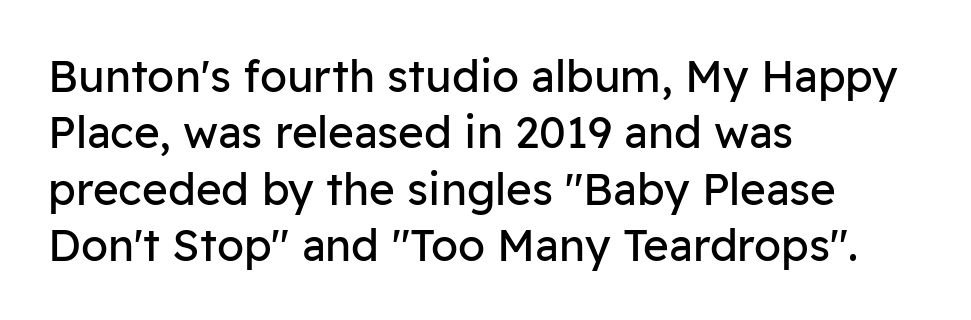
No letter is thick-stroked: the sample isn't bold. The rendering uses a moderate line-height, typical for paragraphs. The rendering uses natural spacing where letterforms have individual widths. Each line starts at the same left margin while the right side varies. In terms of letterform style, serifs are entirely absent.
